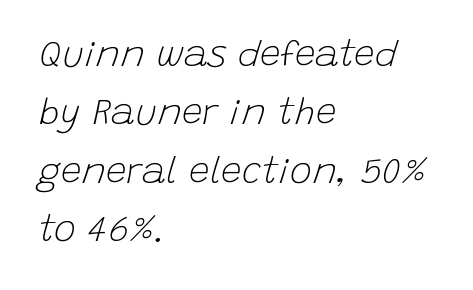
No heavy texture on the line: the type isn't bold. Descenders are the only things crossing below the line. These lines sit exactly where default settings would place them. What stands out about the letter spacing? Nothing — it is the standard amount. Character widths vary here, with narrow letters taking less room than wide ones.
